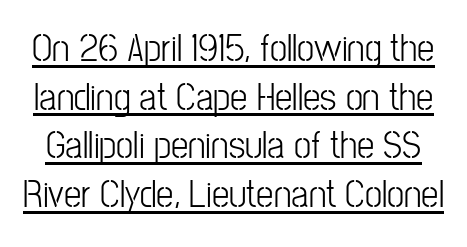
{"serif": "no", "italic": "no", "bold": "no", "weight": "light", "width": "condensed", "stroke_contrast": "low", "x_height": "medium", "monospaced": "no", "underline": "yes", "line_spacing": "normal", "line_spacing_ratio": 1.25, "letter_spacing": "normal", "letter_spacing_em": 0.0, "glyph_px": 39}
